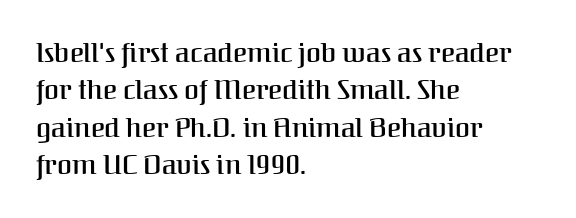
{"italic": "no", "bold": "semi", "underline": "no", "align": "left", "line_spacing": "normal", "line_spacing_ratio": 1.38, "letter_spacing": "normal", "letter_spacing_em": 0.0, "glyph_px": 27}
